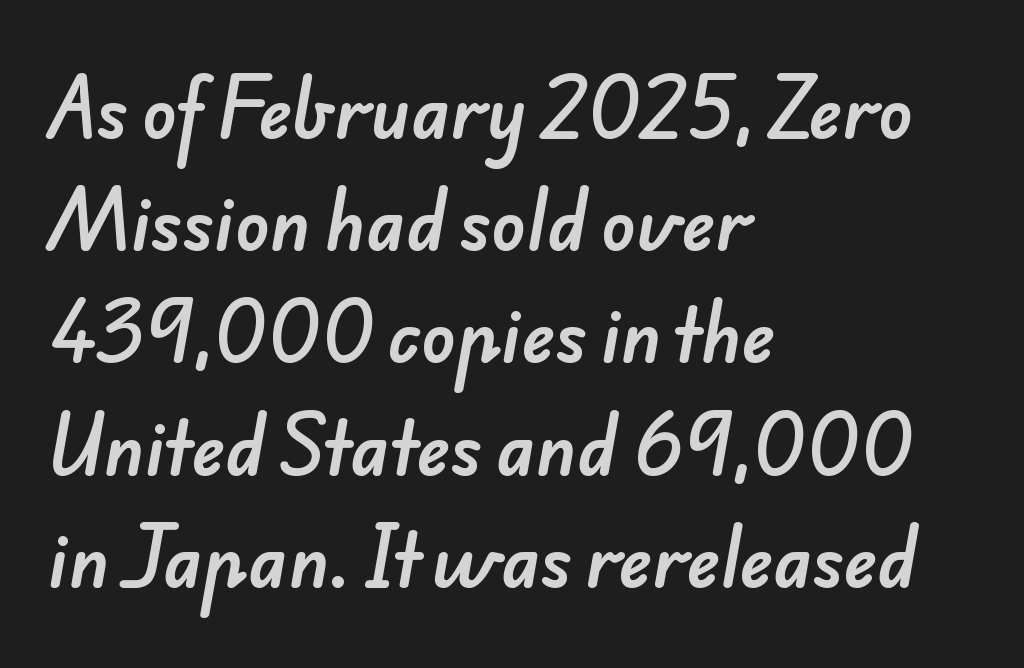
{"serif": "no", "width": "normal", "stroke_contrast": "low", "x_height": "small", "monospaced": "no", "underline": "no", "align": "left", "line_spacing": "normal", "line_spacing_ratio": 1.58, "letter_spacing": "normal", "letter_spacing_em": 0.0, "glyph_px": 71}
